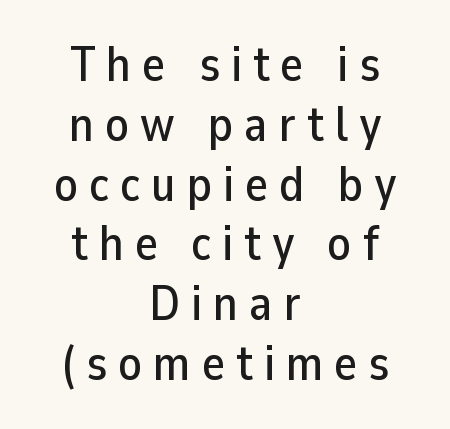
{"serif": "no", "italic": "no", "width": "normal", "stroke_contrast": "low", "x_height": "medium", "monospaced": "no", "underline": "no", "align": "center", "line_spacing_ratio": 1.22, "letter_spacing": "wide", "letter_spacing_em": 0.22, "glyph_px": 49}
